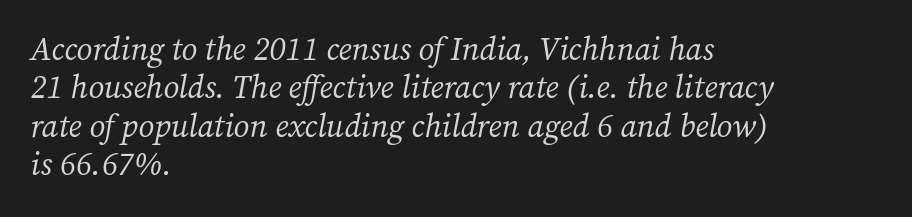
Varying glyph widths throughout — classic text-font behaviour. The letters sit at their default tracking, neither squeezed nor spread. A serif font was chosen for this passage. Weight: in the light-to-regular range. The passage shown is not underscored anywhere.
